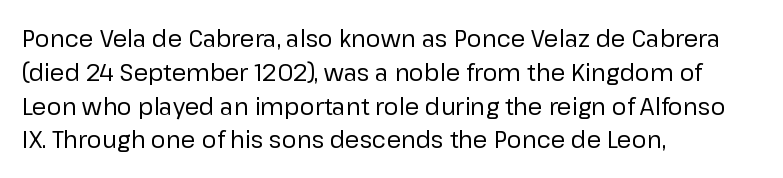
Just letters on the line, the space beneath them empty. Evenly set lines give the paragraph a standard silhouette. Heft: none added — not bold. Notice how the passage keeps a crisp vertical edge on the left only. No extra tracking has been applied to these lines. A roman cut, with each character standing at attention.
